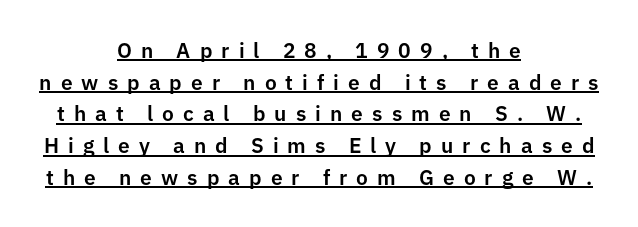
Q: Is the text italic (slanted)? A: No, it is upright.
Q: Is the text underlined? A: Yes.
Q: How is the paragraph aligned? A: Centered.
Q: Is the spacing between letters normal or unusually wide? A: Unusually wide.
Q: Is the spacing between lines tight, normal or loose? A: Normal.
